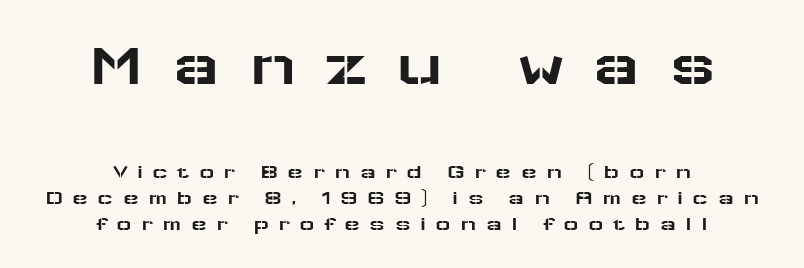
{"serif": "no", "italic": "no", "width": "wide", "stroke_contrast": "low", "x_height": "medium", "monospaced": "no", "underline": "no", "align": "center", "line_spacing_ratio": 1.23, "letter_spacing": "wide", "letter_spacing_em": 0.44, "larger_block": "first", "size_ratio": 3.0, "glyph_px": 63}
